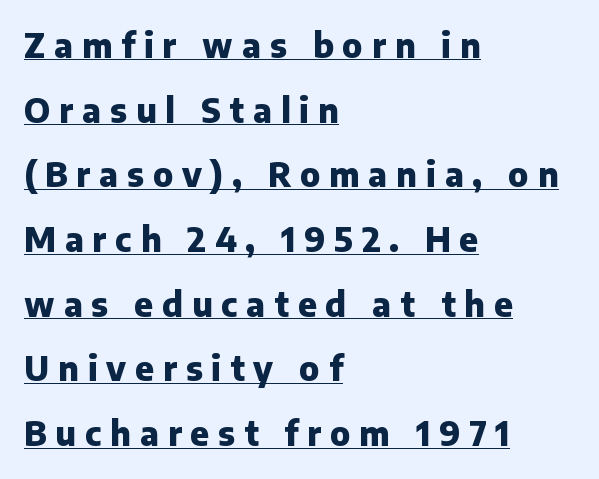
{"serif": "no", "italic": "no", "bold": "yes", "weight": "heavy", "width": "normal", "stroke_contrast": "low", "x_height": "medium", "monospaced": "no", "underline": "yes", "align": "left", "line_spacing": "loose", "line_spacing_ratio": 1.96, "letter_spacing": "wide", "letter_spacing_em": 0.27, "glyph_px": 33}
